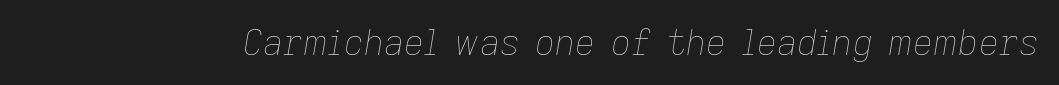
The letters sit at their default tracking, neither squeezed nor spread. The strokes are not fattened; the text isn't bold. Character widths vary here, with narrow letters taking less room than wide ones. There's an unmistakable incline to the writing here. Type without underlining.
